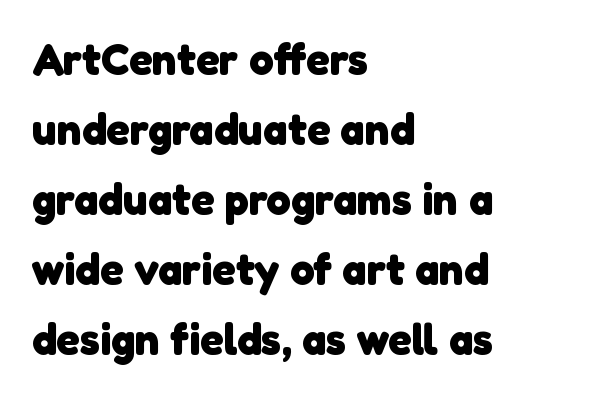
Q: Is the text bold? A: Yes.
Q: Is the typeface a serif or a sans-serif typeface? A: Sans-serif.
Q: Is the text underlined? A: No.
Q: How is the paragraph aligned? A: Left-aligned.
Q: Is the spacing between letters normal or unusually wide? A: Normal.
Q: Is the spacing between lines tight, normal or loose? A: Normal.
Q: Width (condensed, normal, or wide)? A: Normal.
Q: Stroke contrast? A: Low.
Q: x-height? A: Medium.
Q: Monospaced? A: No.
